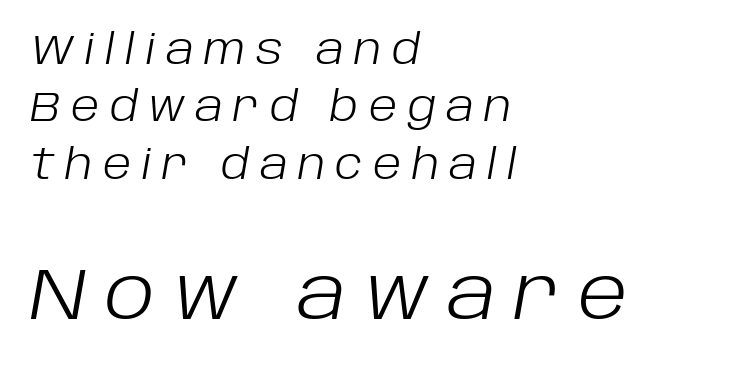
The image shows 72 px light type, italic (leaning right); set left-aligned, normal line spacing (1.4x), unusually wide letter spacing (+0.25 em), not underlined; the second (bottom) block is 1.76x larger; low stroke contrast and a large x-height.
